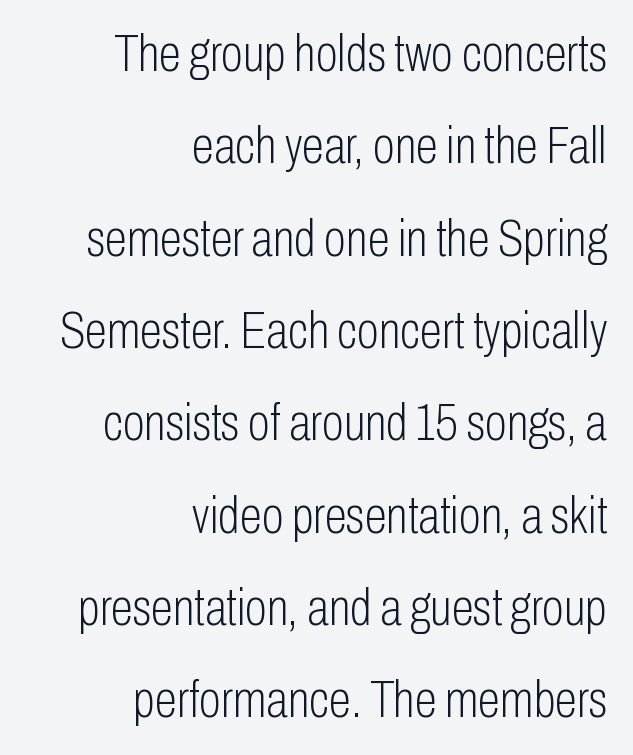
The image shows 51 px light, condensed sans-serif type, upright; set right-aligned, line spacing 1.81x, normal letter spacing, not underlined; low stroke contrast and a medium x-height.
